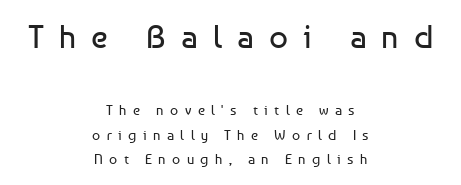
Style check: upright. Varying glyph widths throughout — classic text-font behaviour. Where is the straight margin? There isn't one; the lines are centered. Typographically, this falls in the sans-serif category.
